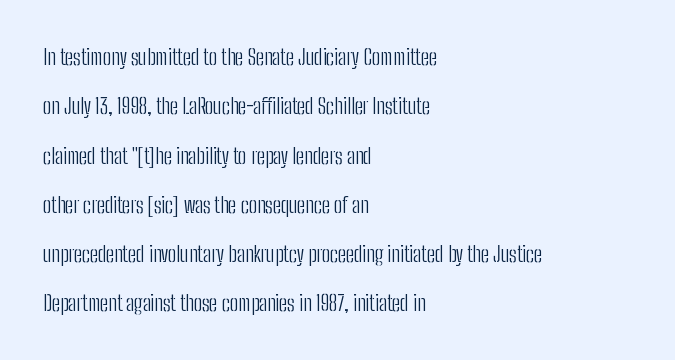
Q: Is the text bold? A: No.
Q: Is the text italic (slanted)? A: No, it is upright.
Q: Is the text underlined? A: No.
Q: How is the paragraph aligned? A: Left-aligned.
Q: Is the spacing between letters normal or unusually wide? A: Normal.
Q: Is the spacing between lines tight, normal or loose? A: Loose.
